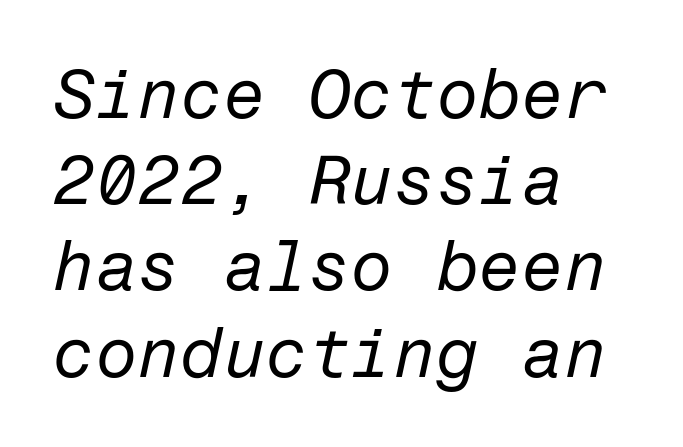
{"italic": "yes", "lean": "right", "slant_degrees": 12, "bold": "no", "weight": "regular", "width": "normal", "stroke_contrast": "low", "x_height": "medium", "underline": "no", "align": "left", "line_spacing": "normal", "line_spacing_ratio": 1.25, "letter_spacing": "normal", "letter_spacing_em": 0.0, "glyph_px": 69}
